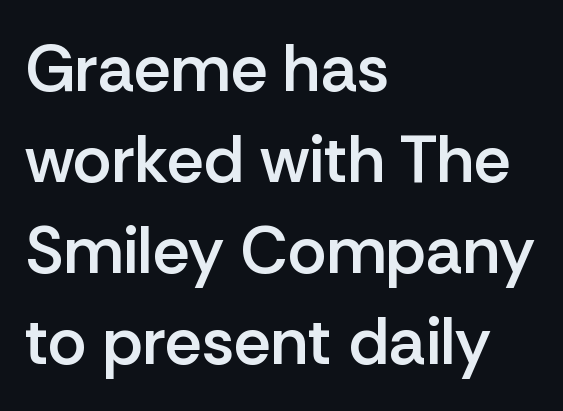
The sample has been set in demibold, a notch under bold. Rule under the text: the space is simply empty. Looks like regular typesetting: each glyph gets only the width it needs. The lettering holds an erect, upright posture throughout. These lines are composed in type without serifs.
